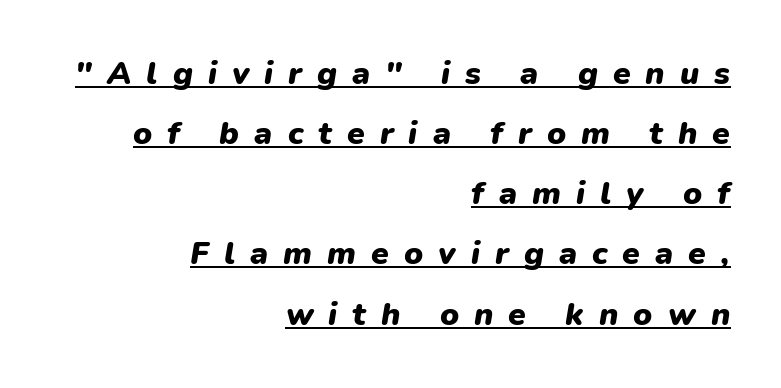
{"italic": "yes", "lean": "right", "slant_degrees": 9, "bold": "yes", "weight": "heavy", "width": "normal", "stroke_contrast": "low", "x_height": "medium", "monospaced": "no", "underline": "yes", "align": "right", "line_spacing_ratio": 1.88, "letter_spacing": "wide", "letter_spacing_em": 0.47, "glyph_px": 32}
